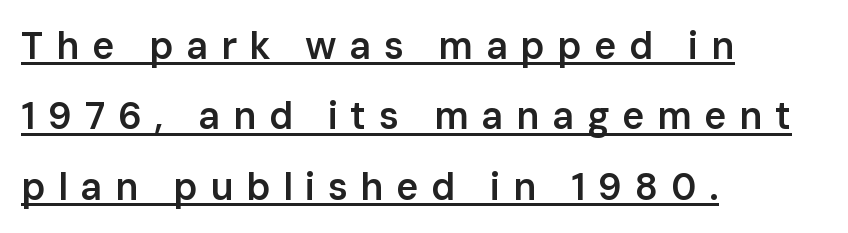
The image shows 38 px semibold sans-serif type, upright; set left-aligned, line spacing 1.85x, unusually wide letter spacing (+0.33 em), underlined; low stroke contrast and a medium x-height.
